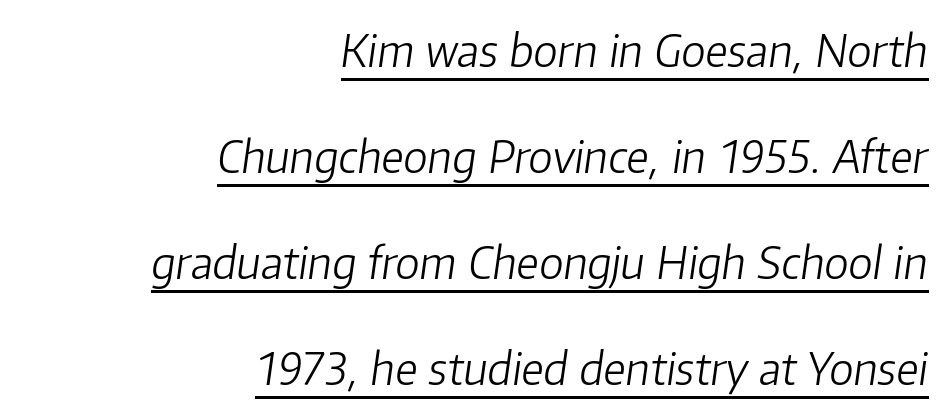
{"italic": "yes", "lean": "right", "slant_degrees": 8, "bold": "no", "weight": "light", "width": "normal", "stroke_contrast": "low", "x_height": "medium", "monospaced": "no", "underline": "yes", "align": "right", "line_spacing": "loose", "line_spacing_ratio": 2.41, "letter_spacing": "normal", "letter_spacing_em": 0.0, "glyph_px": 44}
